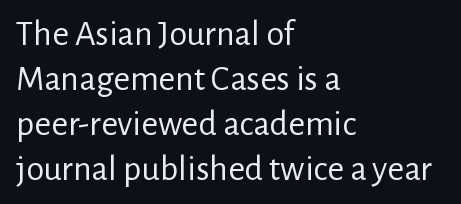
Left-aligned paragraph, ragged on the right. The space between consecutive lines is moderate. Upright lettering throughout. Words appear dense and cohesive because spacing is normal. Nope, no serifs anywhere on these letters.
